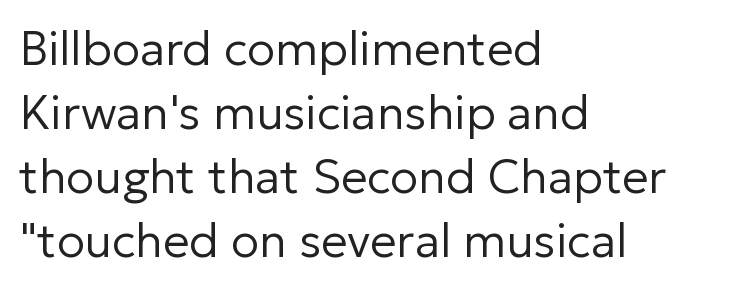
The image shows 47 px regular-weight sans-serif type, upright; set left-aligned, normal line spacing (1.36x), normal letter spacing, not underlined; low stroke contrast and a medium x-height.
